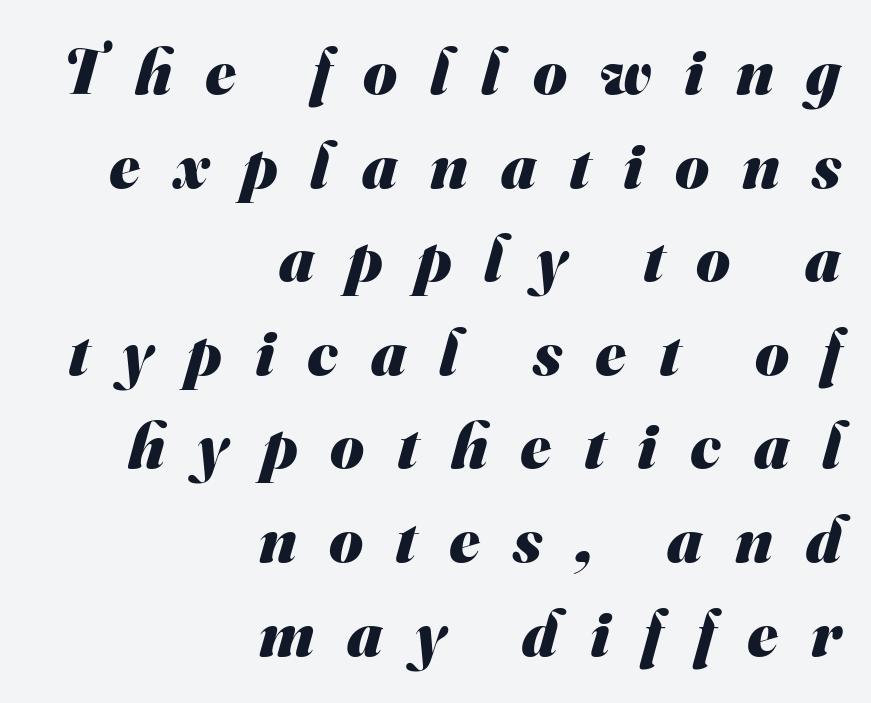
{"serif": "no", "bold": "yes", "weight": "heavy", "width": "normal", "stroke_contrast": "medium", "x_height": "small", "monospaced": "no", "underline": "no", "align": "right", "line_spacing": "normal", "line_spacing_ratio": 1.44, "letter_spacing": "wide", "letter_spacing_em": 0.5, "glyph_px": 65}
